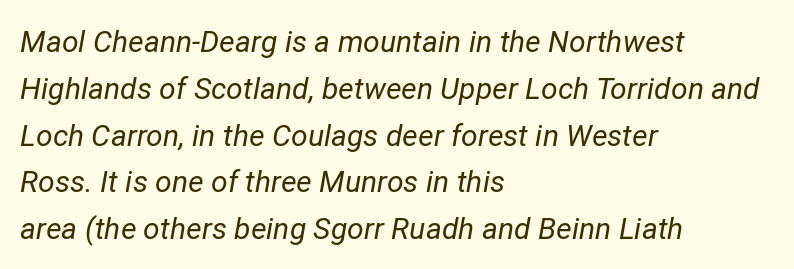
{"italic": "yes", "lean": "right", "slant_degrees": 12, "bold": "no", "weight": "regular", "width": "normal", "stroke_contrast": "low", "x_height": "medium", "monospaced": "no", "underline": "no", "align": "left", "line_spacing": "normal", "line_spacing_ratio": 1.56, "letter_spacing": "normal", "letter_spacing_em": 0.0, "glyph_px": 30}
